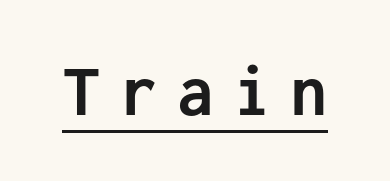
Q: Is the text bold? A: Yes.
Q: Is the text italic (slanted)? A: No, it is upright.
Q: Is the typeface a serif or a sans-serif typeface? A: Sans-serif.
Q: Is the text underlined? A: Yes.
Q: Is the spacing between letters normal or unusually wide? A: Unusually wide.
Q: Width (condensed, normal, or wide)? A: Normal.
Q: Stroke contrast? A: Low.
Q: x-height? A: Medium.
Q: Monospaced? A: Yes.
